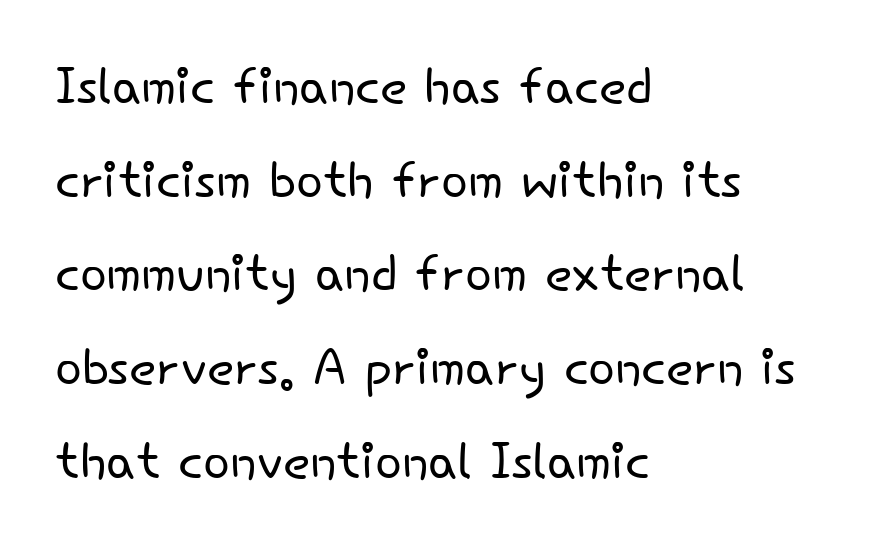
{"serif": "no", "italic": "no", "bold": "no", "weight": "light", "width": "normal", "stroke_contrast": "low", "x_height": "small", "monospaced": "no", "underline": "no", "align": "left", "line_spacing": "normal", "line_spacing_ratio": 1.32, "letter_spacing": "normal", "letter_spacing_em": 0.0, "glyph_px": 71}
